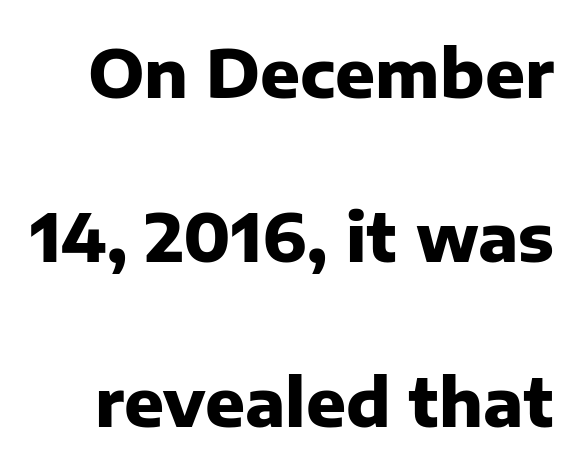
The image shows 66 px heavy sans-serif type, upright; set loose line spacing (2.49x), normal letter spacing, not underlined; low stroke contrast and a medium x-height.
